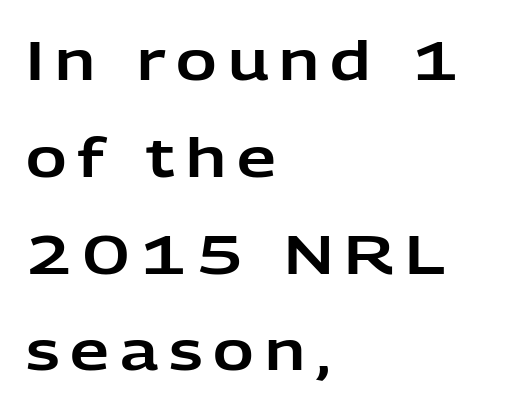
The image shows 55 px sans-serif type, upright; set left-aligned, line spacing 1.76x, unusually wide letter spacing (+0.2 em), not underlined; low stroke contrast and a medium x-height.
